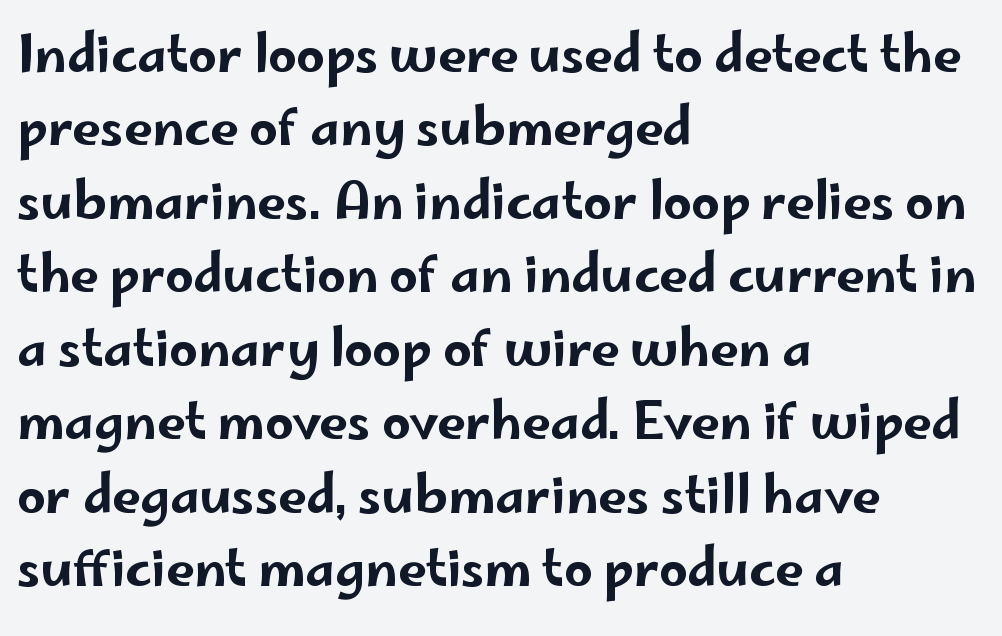
The image shows 50 px wide sans-serif type, upright; set left-aligned, normal line spacing (1.47x), normal letter spacing, not underlined; low stroke contrast and a small x-height.
